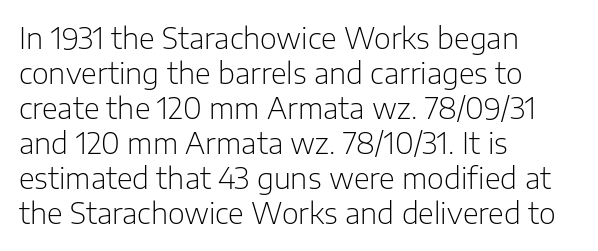
The image shows 29 px light sans-serif type, upright; set left-aligned, line spacing 1.21x, normal letter spacing, not underlined; low stroke contrast and a medium x-height.
